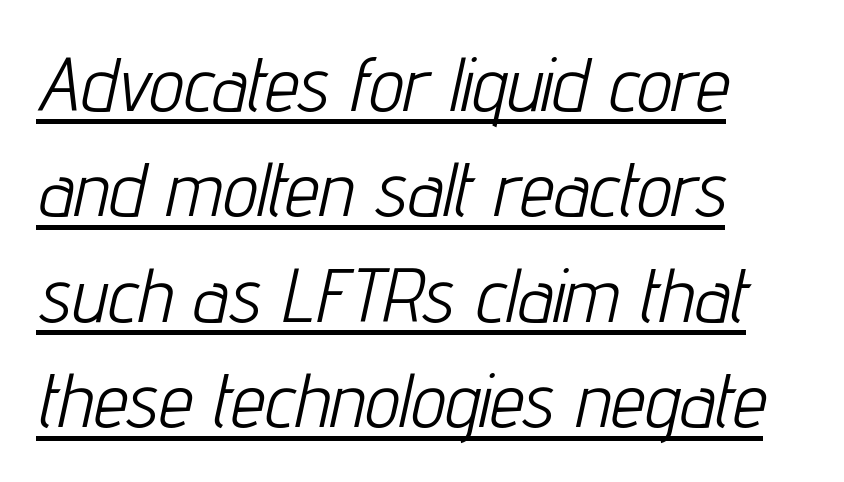
This sample has the flowing, uneven cadence of proportional lettering. Is there an underline? Yes — a line sits under the letters. A student would call this left alignment; a typographer would say flush left, rag right. When letters slant like this, we call the style italic. Between one letter and the next there's only the usual sliver of space.
